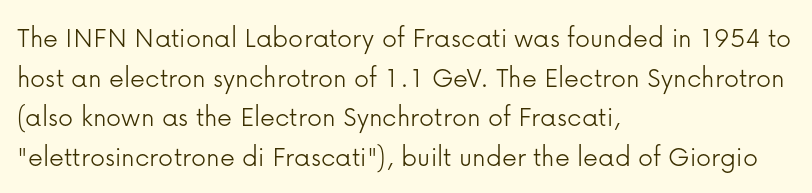
The rendering anchors every line to the left-hand side. The rendering uses natural spacing where letterforms have individual widths. These lines sit exactly where default settings would place them. Type without underlining. Look at the bottom of the vertical strokes: they stop flat, with no serifs. Short note: letters normally spaced.
